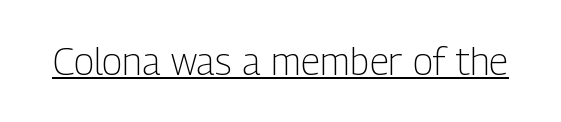
The image shows 38 px light, condensed sans-serif type, upright; set normal letter spacing, underlined; low stroke contrast and a medium x-height.
